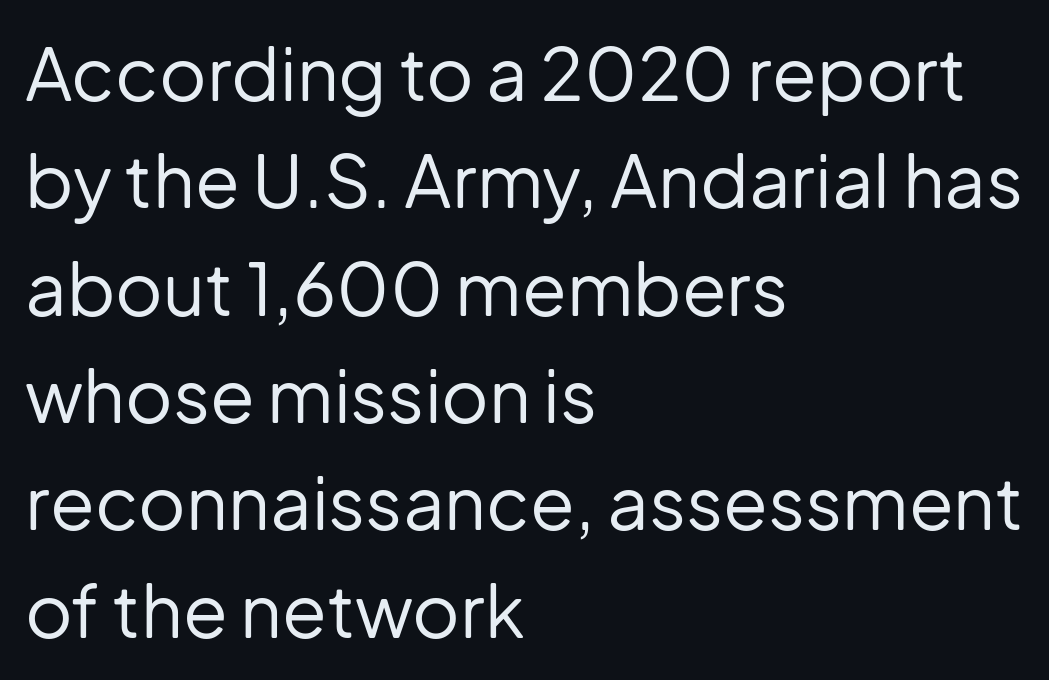
The image shows 73 px regular-weight sans-serif type, upright; set left-aligned, normal line spacing (1.47x), normal letter spacing, not underlined; low stroke contrast and a medium x-height.
